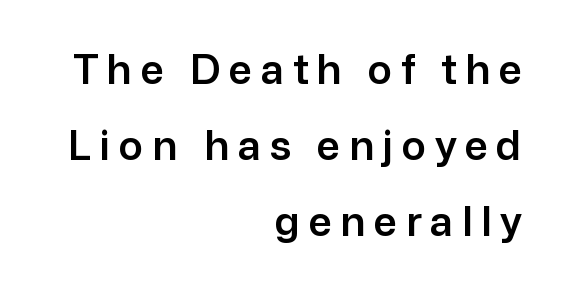
The image shows 41 px sans-serif type, upright; set right-aligned, line spacing 1.85x, unusually wide letter spacing (+0.21 em), not underlined; low stroke contrast and a medium x-height.
